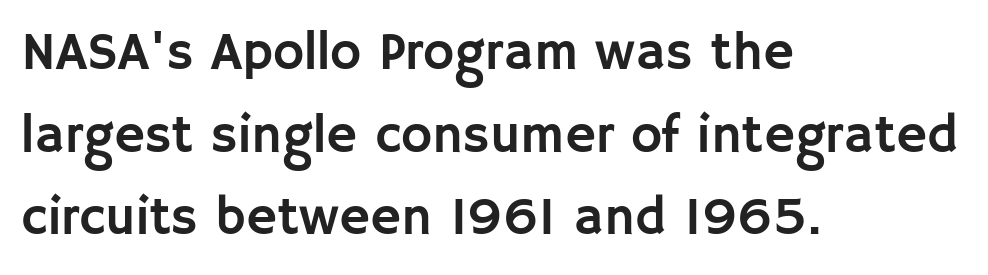
The image shows 53 px sans-serif type, upright; set left-aligned, normal line spacing (1.56x), normal letter spacing, not underlined; low stroke contrast and a large x-height.
